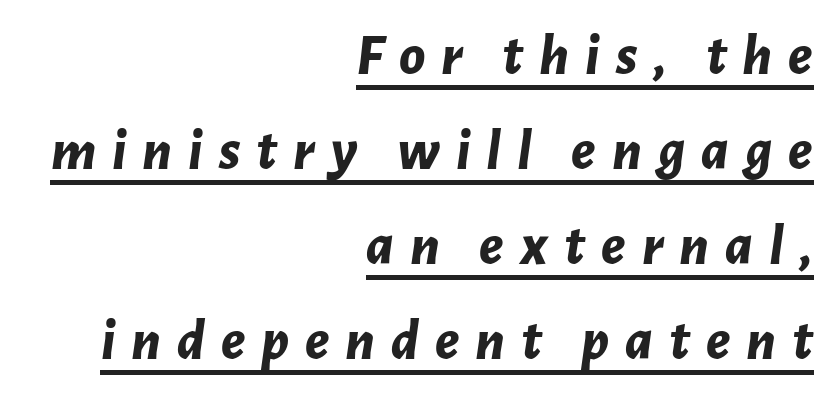
The image shows 59 px bold type, italic (leaning right); set right-aligned, normal line spacing (1.61x), unusually wide letter spacing (+0.27 em), underlined; low stroke contrast and a medium x-height.
